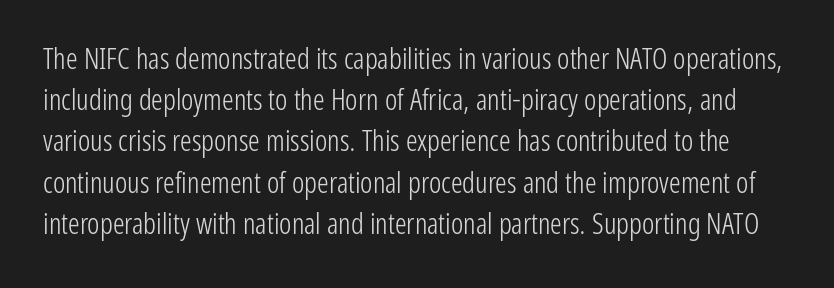
The image shows 29 px light, condensed sans-serif type, upright; set normal line spacing (1.42x), normal letter spacing, not underlined; low stroke contrast and a medium x-height.
